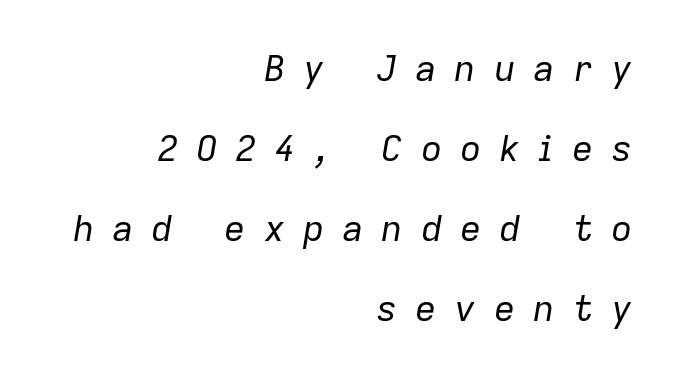
Is the type slanted? Yes — the strokes lean at a clear angle. Heft: none added — not bold. This sample has the flowing, uneven cadence of proportional lettering. Any mark beneath the type? The region is blank. Does extra space separate the letters? Yes, quite a lot of it.
